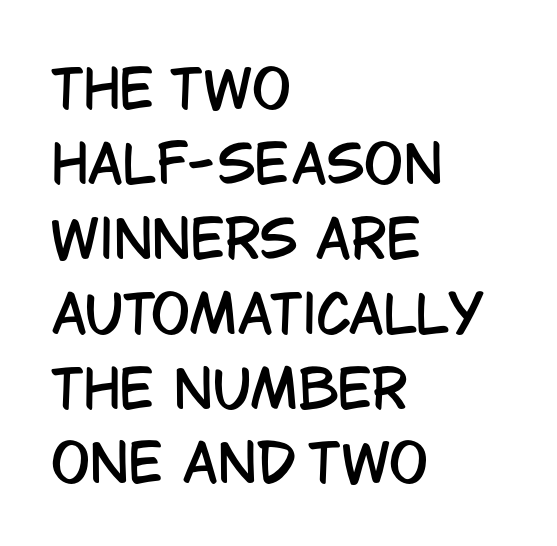
{"serif": "no", "italic": "no", "width": "condensed", "stroke_contrast": "low", "x_height": "large", "monospaced": "no", "underline": "no", "align": "left", "line_spacing": "normal", "line_spacing_ratio": 1.44, "letter_spacing": "normal", "letter_spacing_em": 0.0, "glyph_px": 52}
